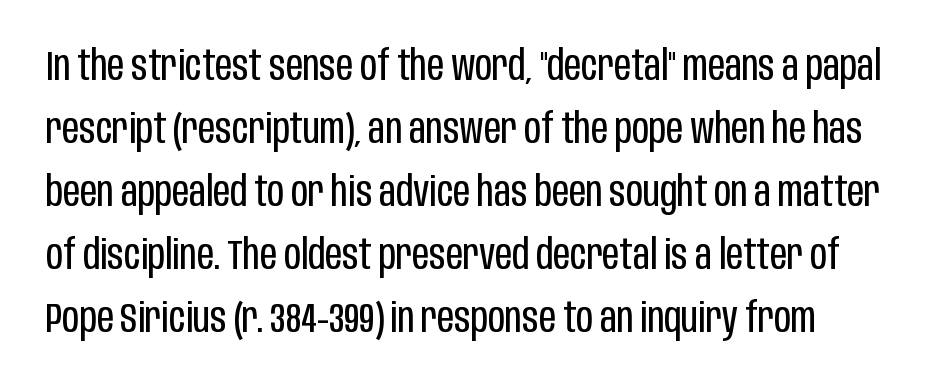
{"serif": "no", "italic": "no", "bold": "no", "weight": "regular", "width": "condensed", "stroke_contrast": "low", "x_height": "large", "monospaced": "no", "underline": "no", "line_spacing": "normal", "line_spacing_ratio": 1.5, "letter_spacing": "normal", "letter_spacing_em": 0.0, "glyph_px": 42}
